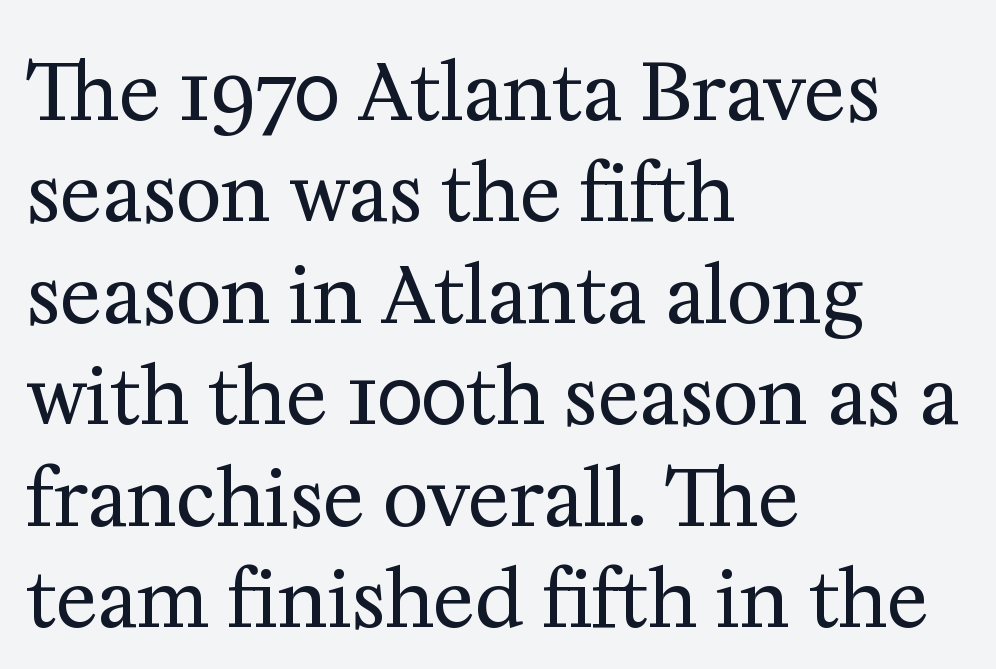
{"serif": "yes", "italic": "no", "bold": "no", "weight": "regular", "width": "normal", "stroke_contrast": "medium", "x_height": "medium", "monospaced": "no", "underline": "no", "align": "left", "line_spacing": "normal", "line_spacing_ratio": 1.3, "letter_spacing": "normal", "letter_spacing_em": 0.0, "glyph_px": 78}
